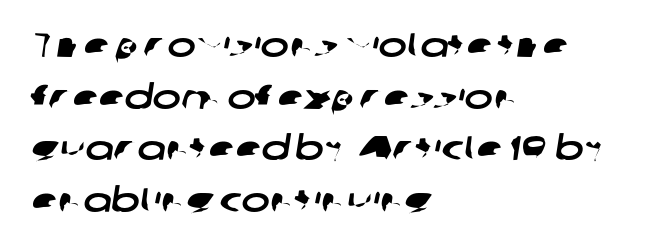
Q: Is the typeface a serif or a sans-serif typeface? A: Sans-serif.
Q: Is the text underlined? A: No.
Q: How is the paragraph aligned? A: Left-aligned.
Q: Is the spacing between letters normal or unusually wide? A: Normal.
Q: Is the spacing between lines tight, normal or loose? A: Normal.
Q: Width (condensed, normal, or wide)? A: Wide.
Q: Stroke contrast? A: Low.
Q: x-height? A: Medium.
Q: Monospaced? A: No.
